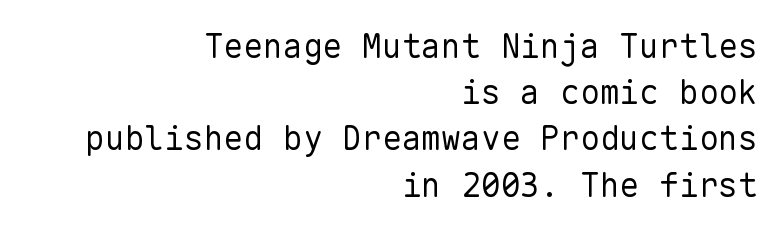
{"serif": "no", "italic": "no", "bold": "no", "weight": "regular", "width": "normal", "stroke_contrast": "low", "x_height": "medium", "monospaced": "yes", "underline": "no", "align": "right", "line_spacing": "normal", "line_spacing_ratio": 1.4, "letter_spacing": "normal", "letter_spacing_em": 0.0, "glyph_px": 33}
